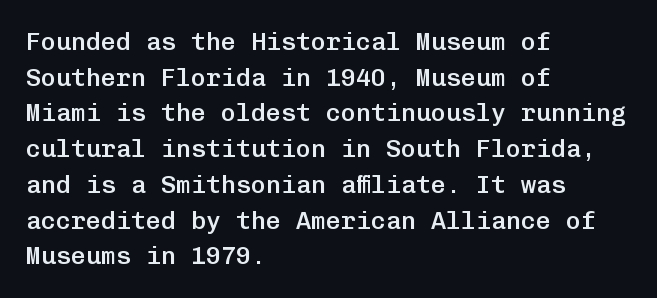
The image shows 25 px text type, upright; set left-aligned, normal line spacing (1.43x), normal letter spacing, not underlined.
